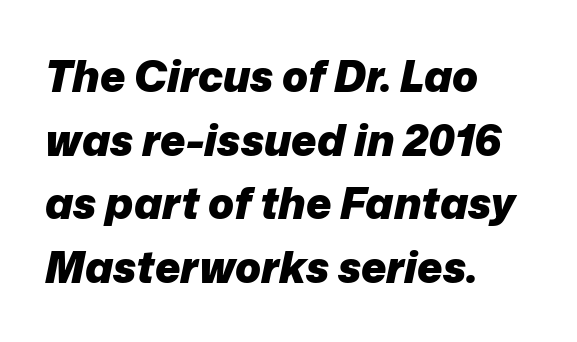
Q: Is the text bold? A: Yes.
Q: Is the text italic (slanted)? A: Yes, it leans right by about 12 degrees.
Q: Is the text underlined? A: No.
Q: How is the paragraph aligned? A: Left-aligned.
Q: Is the spacing between letters normal or unusually wide? A: Normal.
Q: Is the spacing between lines tight, normal or loose? A: Normal.
Q: Width (condensed, normal, or wide)? A: Normal.
Q: Stroke contrast? A: Low.
Q: x-height? A: Medium.
Q: Monospaced? A: No.
